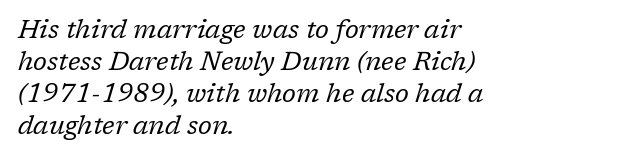
Q: Is the text bold? A: No.
Q: Is the text italic (slanted)? A: Yes, it leans right by about 17 degrees.
Q: Is the text underlined? A: No.
Q: How is the paragraph aligned? A: Left-aligned.
Q: Is the spacing between letters normal or unusually wide? A: Normal.
